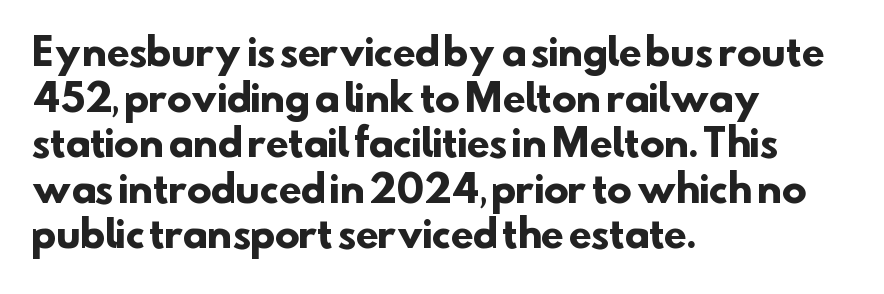
Q: Is the text bold? A: Yes.
Q: Is the typeface a serif or a sans-serif typeface? A: Sans-serif.
Q: Is the text underlined? A: No.
Q: How is the paragraph aligned? A: Left-aligned.
Q: Is the spacing between letters normal or unusually wide? A: Normal.
Q: Width (condensed, normal, or wide)? A: Normal.
Q: Stroke contrast? A: Low.
Q: x-height? A: Small.
Q: Monospaced? A: No.
